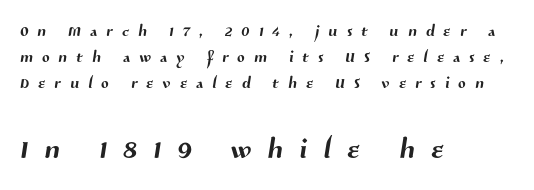
Any mark beneath the type? The region is blank. The following chunk of copy outweighs the initial chunk in type size. You could only call the tracking loose — the letters float apart. The lines in this sample share a left origin and differ only in where they stop.
